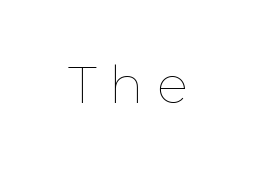
{"italic": "no", "bold": "no", "weight": "thin", "width": "normal", "stroke_contrast": "low", "x_height": "medium", "monospaced": "no", "underline": "no", "letter_spacing": "wide", "letter_spacing_em": 0.25, "glyph_px": 52}
